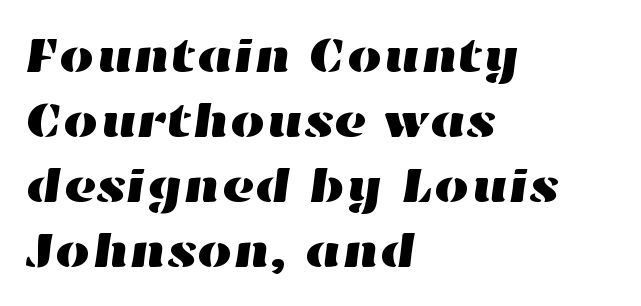
{"width": "wide", "stroke_contrast": "high", "x_height": "medium", "monospaced": "no", "underline": "no", "align": "left", "line_spacing": "normal", "line_spacing_ratio": 1.3, "letter_spacing": "normal", "letter_spacing_em": 0.0, "glyph_px": 50}
